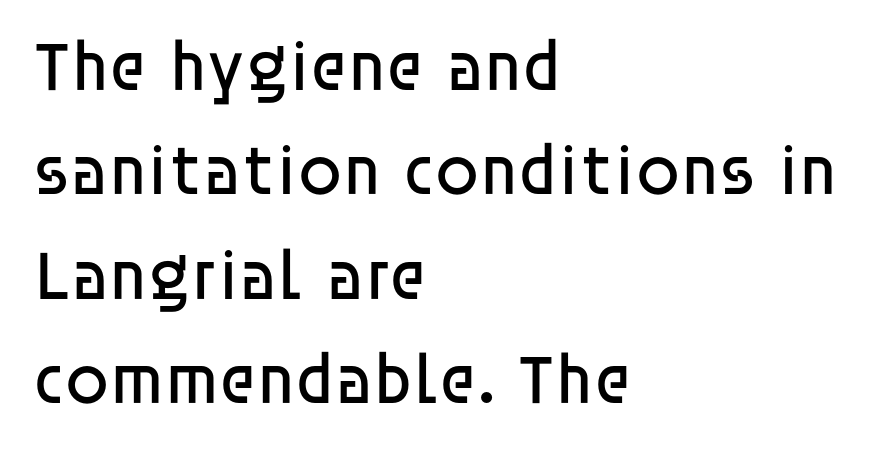
{"serif": "no", "italic": "no", "bold": "no", "weight": "regular", "width": "normal", "stroke_contrast": "low", "x_height": "large", "monospaced": "no", "underline": "no", "align": "left", "line_spacing": "normal", "line_spacing_ratio": 1.47, "letter_spacing": "normal", "letter_spacing_em": 0.0, "glyph_px": 71}
